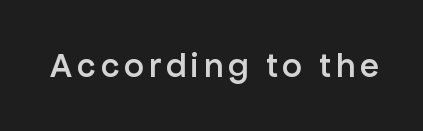
Q: Is the text bold? A: Semi-bold.
Q: Is the text italic (slanted)? A: No, it is upright.
Q: Is the typeface a serif or a sans-serif typeface? A: Sans-serif.
Q: Is the text underlined? A: No.
Q: Width (condensed, normal, or wide)? A: Normal.
Q: Stroke contrast? A: Low.
Q: x-height? A: Medium.
Q: Monospaced? A: No.
